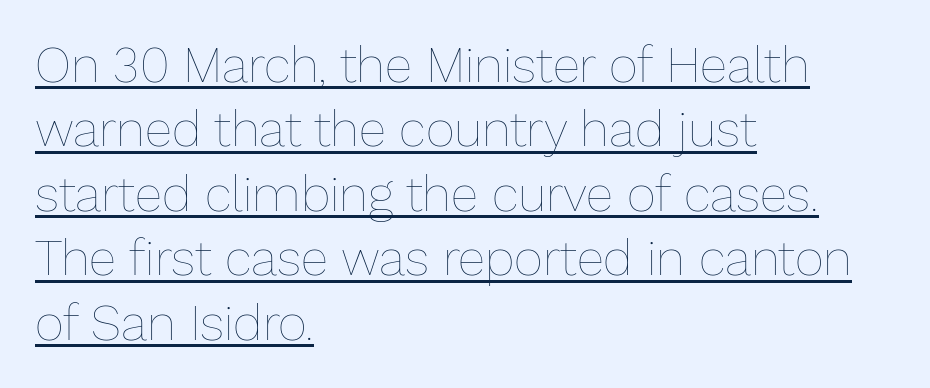
The image shows 50 px thin type, upright; set left-aligned, normal line spacing (1.29x), normal letter spacing, underlined; low stroke contrast and a medium x-height.
